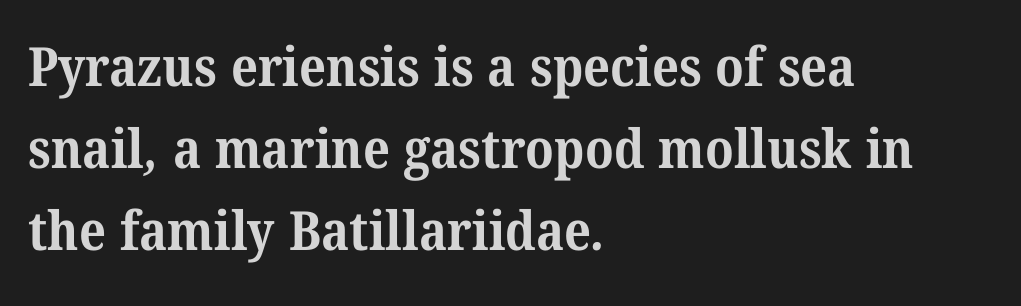
Q: Is the text bold? A: Yes.
Q: Is the typeface a serif or a sans-serif typeface? A: Serif.
Q: Is the text underlined? A: No.
Q: How is the paragraph aligned? A: Left-aligned.
Q: Is the spacing between letters normal or unusually wide? A: Normal.
Q: Is the spacing between lines tight, normal or loose? A: Normal.
Q: Width (condensed, normal, or wide)? A: Normal.
Q: Stroke contrast? A: Medium.
Q: x-height? A: Medium.
Q: Monospaced? A: No.
